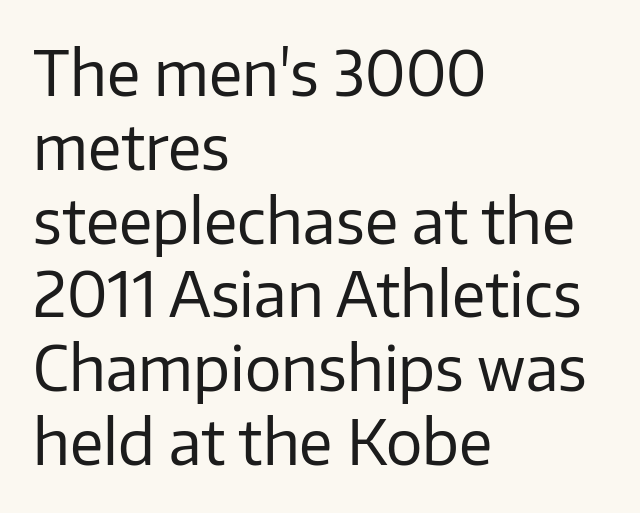
Q: Is the text bold? A: No.
Q: Is the text italic (slanted)? A: No, it is upright.
Q: Is the typeface a serif or a sans-serif typeface? A: Sans-serif.
Q: Is the text underlined? A: No.
Q: How is the paragraph aligned? A: Left-aligned.
Q: Is the spacing between letters normal or unusually wide? A: Normal.
Q: Width (condensed, normal, or wide)? A: Normal.
Q: Stroke contrast? A: Low.
Q: x-height? A: Medium.
Q: Monospaced? A: No.
